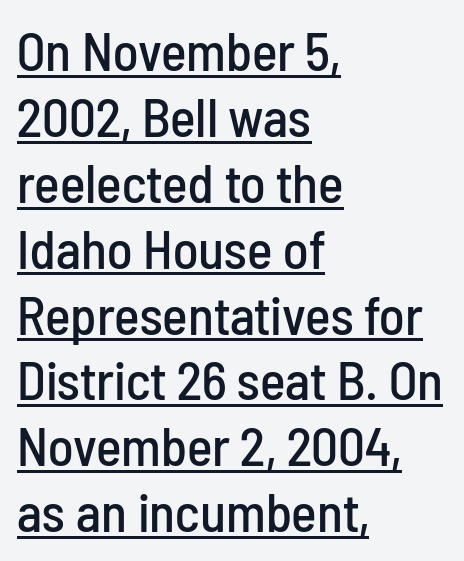
The image shows 54 px condensed sans-serif type, upright; set left-aligned, line spacing 1.22x, normal letter spacing, underlined; low stroke contrast and a medium x-height.
